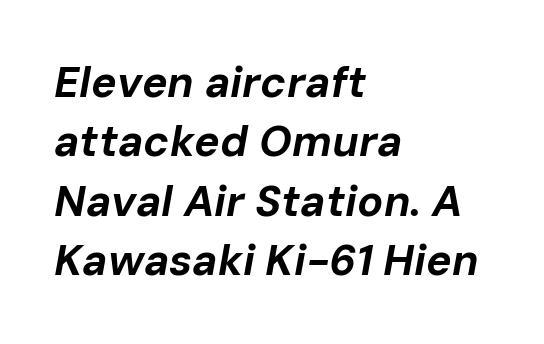
{"italic": "yes", "lean": "right", "slant_degrees": 10, "bold": "yes", "weight": "bold", "width": "normal", "stroke_contrast": "low", "x_height": "medium", "monospaced": "no", "underline": "no", "align": "left", "line_spacing": "normal", "line_spacing_ratio": 1.38, "letter_spacing": "normal", "letter_spacing_em": 0.0, "glyph_px": 43}
